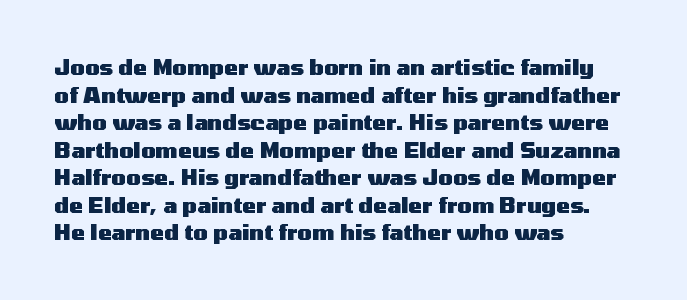
{"italic": "no", "bold": "yes", "underline": "no", "align": "left", "line_spacing": "normal", "line_spacing_ratio": 1.31, "letter_spacing": "normal", "letter_spacing_em": 0.0, "glyph_px": 21}
